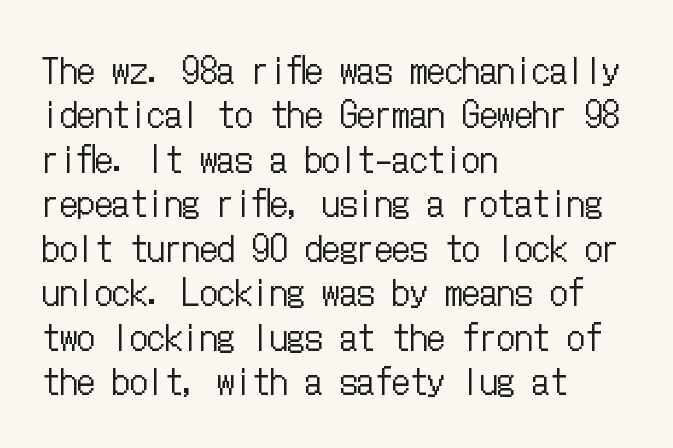
Only glyphs here, with clear space below each row. This is not heavy type; no bold has been used. These lines are set flush left with a ragged right edge. What's the leading like? Ordinary, nothing unusual. This rendering leaves character spacing at its baseline value.
